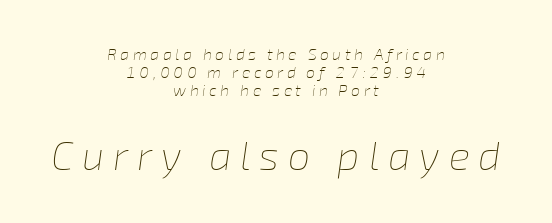
Q: Is the text bold? A: No.
Q: Is the text italic (slanted)? A: Yes, it leans right by about 8 degrees.
Q: Is the text underlined? A: No.
Q: How is the paragraph aligned? A: Centered.
Q: Is the spacing between letters normal or unusually wide? A: Unusually wide.
Q: Is the spacing between lines tight, normal or loose? A: Tight.
Q: Which block of text is set in a larger size, the first (top) or the second (bottom)? A: The second (bottom) one.
Q: Width (condensed, normal, or wide)? A: Normal.
Q: Stroke contrast? A: Low.
Q: x-height? A: Medium.
Q: Monospaced? A: No.
